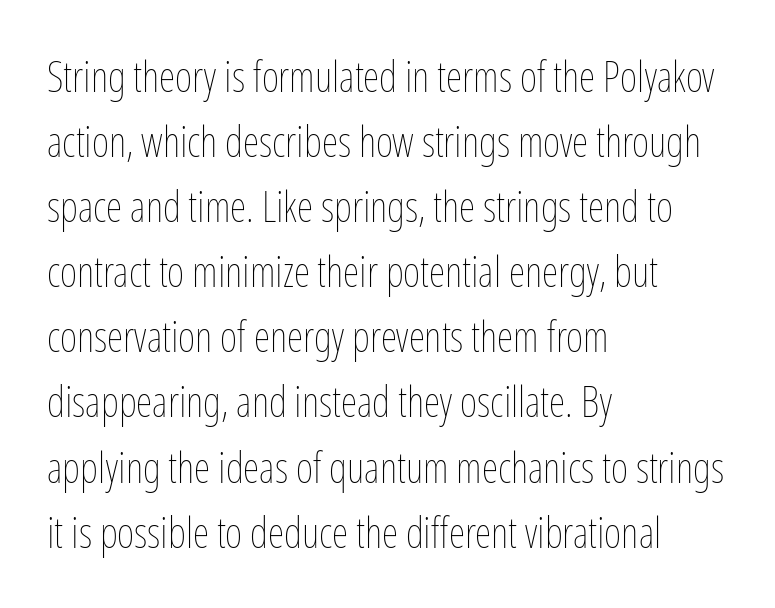
The type is set solid horizontally, with unmodified tracking. You could not count columns in this text — the font is proportionally spaced. Clear beneath every line of the passage. The rag falls on the right side of this text block. Is the stroke heavy? The answer is a plain regular-or-lighter.
